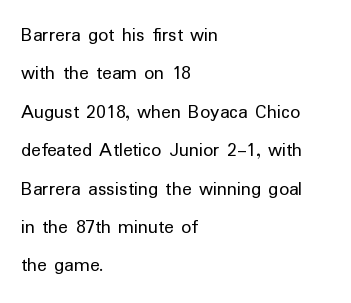
{"italic": "no", "bold": "no", "underline": "no", "align": "left", "line_spacing": "loose", "line_spacing_ratio": 1.92, "letter_spacing": "normal", "letter_spacing_em": 0.0, "glyph_px": 20}
